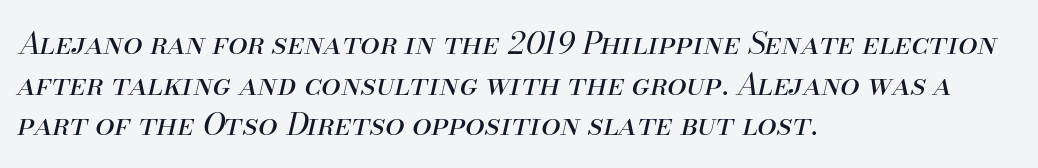
Q: Is the text bold? A: No.
Q: Is the text italic (slanted)? A: Yes, it leans right by about 13 degrees.
Q: Is the text underlined? A: No.
Q: How is the paragraph aligned? A: Left-aligned.
Q: Is the spacing between letters normal or unusually wide? A: Normal.
Q: Is the spacing between lines tight, normal or loose? A: Normal.
Q: Width (condensed, normal, or wide)? A: Normal.
Q: Stroke contrast? A: Medium.
Q: x-height? A: Small.
Q: Monospaced? A: No.
